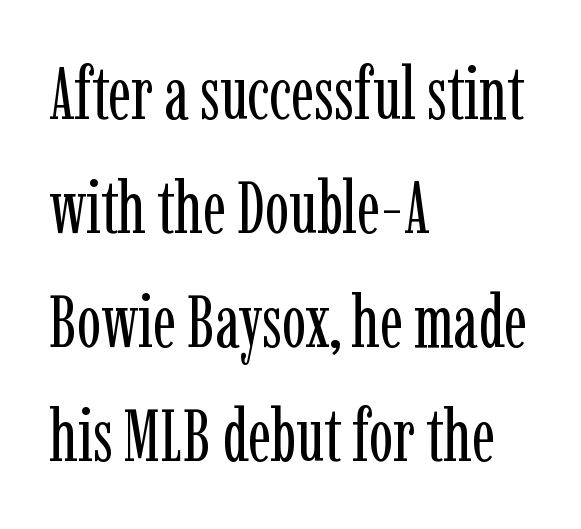
The image shows 73 px regular-weight, condensed serif type, upright; set left-aligned, normal line spacing (1.56x), normal letter spacing, not underlined; low stroke contrast and a medium x-height.
